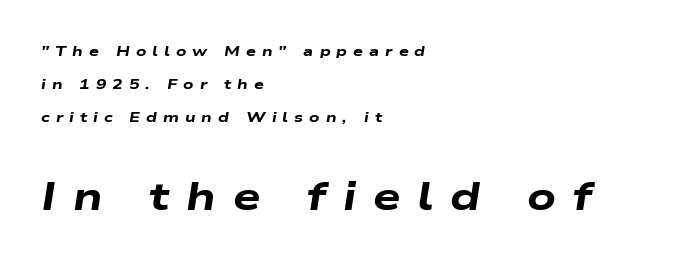
Q: Is the text bold? A: Yes.
Q: Is the text italic (slanted)? A: Yes, it leans right by about 9 degrees.
Q: Is the text underlined? A: No.
Q: How is the paragraph aligned? A: Left-aligned.
Q: Is the spacing between letters normal or unusually wide? A: Unusually wide.
Q: Is the spacing between lines tight, normal or loose? A: Loose.
Q: Which block of text is set in a larger size, the first (top) or the second (bottom)? A: The second (bottom) one.
Q: Width (condensed, normal, or wide)? A: Wide.
Q: Stroke contrast? A: Low.
Q: x-height? A: Medium.
Q: Monospaced? A: No.
